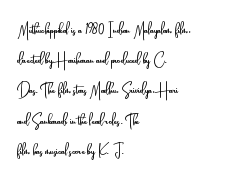
The image shows 21 px text type; set left-aligned, normal line spacing (1.44x), normal letter spacing, not underlined.
